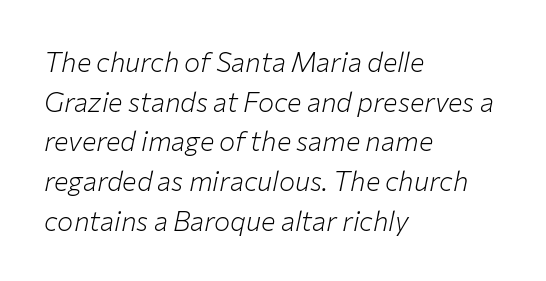
Each stroke keeps to a modest, everyday thickness or less. Glyph-to-glyph distance matches everyday printed text. Left-aligned paragraph, ragged on the right. Rendered with sloped, italic letterforms.
